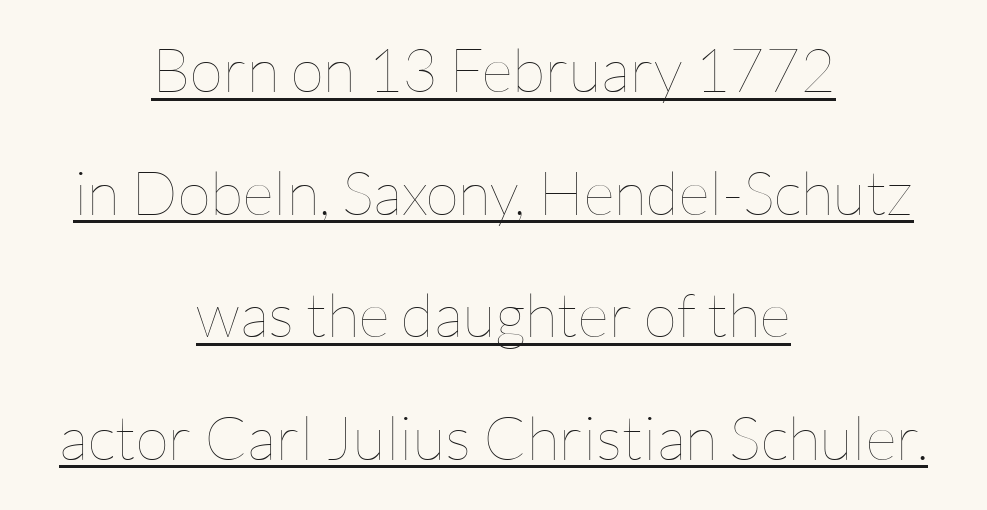
Q: Is the text bold? A: No.
Q: Is the text italic (slanted)? A: No, it is upright.
Q: Is the text underlined? A: Yes.
Q: How is the paragraph aligned? A: Centered.
Q: Is the spacing between letters normal or unusually wide? A: Normal.
Q: Is the spacing between lines tight, normal or loose? A: Loose.
Q: Width (condensed, normal, or wide)? A: Normal.
Q: Stroke contrast? A: Low.
Q: x-height? A: Medium.
Q: Monospaced? A: No.
